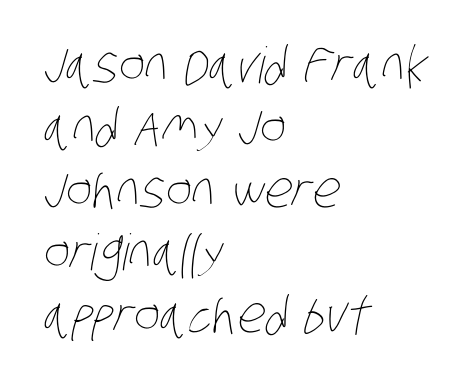
The image shows 50 px thin, condensed type; set left-aligned, normal line spacing (1.25x), normal letter spacing, not underlined; low stroke contrast and a large x-height.
